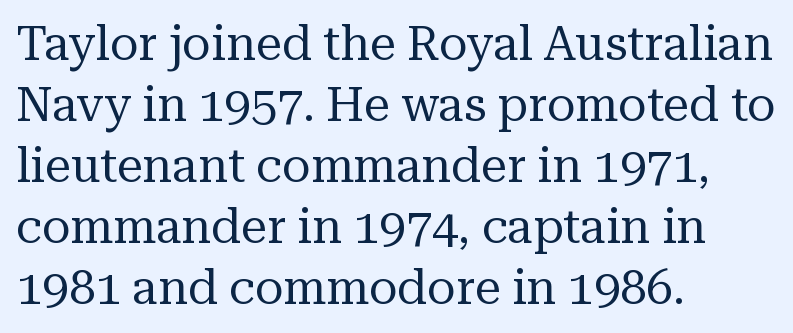
The image shows 47 px regular-weight serif type, upright; set left-aligned, normal line spacing (1.3x), normal letter spacing, not underlined; medium stroke contrast and a medium x-height.
